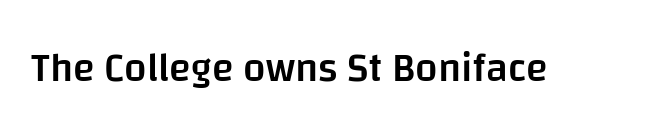
The image shows 40 px semibold sans-serif type, upright; set normal letter spacing, not underlined; low stroke contrast and a large x-height.
